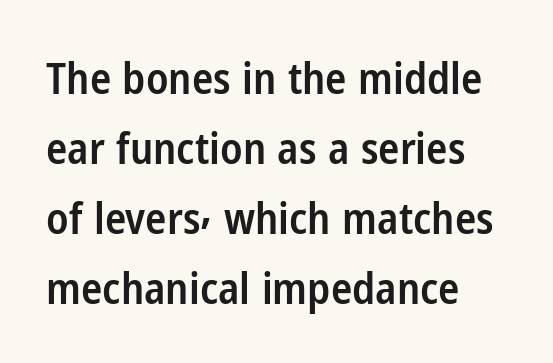
Letterform terminals end flat and unadorned throughout the passage. This is moderately heavy type, rendered in semibold. Every character sits straight up, as roman type does. A typesetter would call this proportional, since set widths differ per character.
